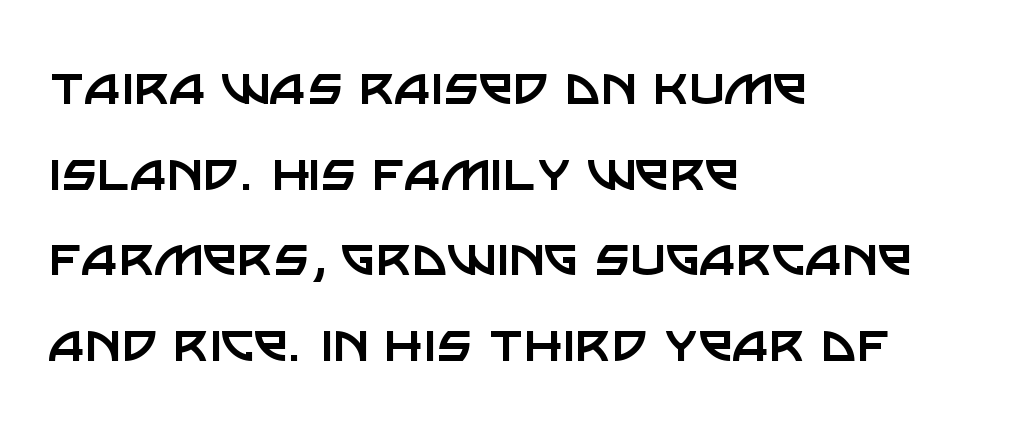
The image shows 62 px regular-weight sans-serif type, upright; set left-aligned, normal line spacing (1.38x), normal letter spacing, not underlined; low stroke contrast and a large x-height.
